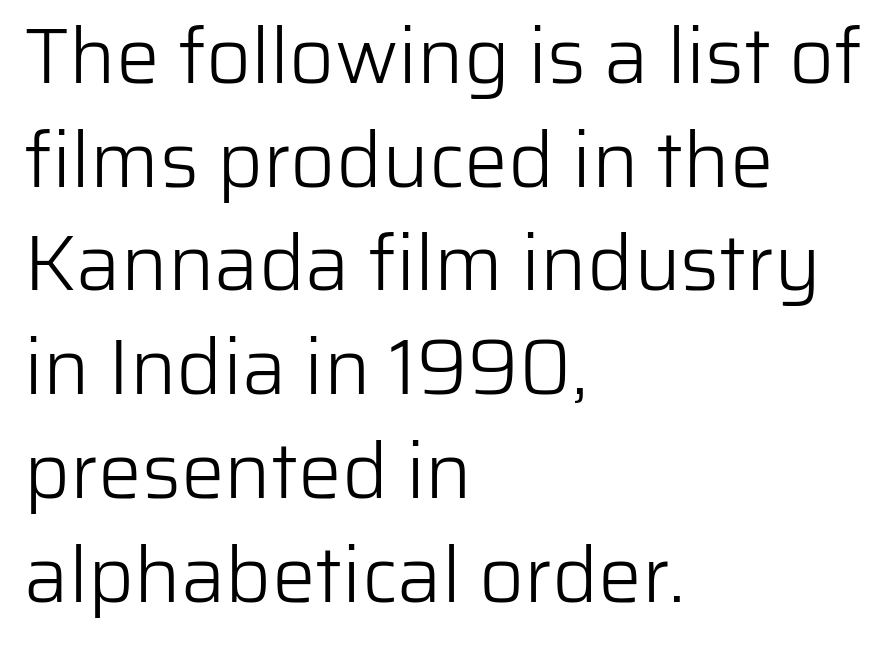
These lines are set flush left with a ragged right edge. The foot of each line stays bare and open. The vertical gap from one line to the next is medium. These glyphs show unthickened strokes, regular width or finer. The letters stand upright; this is a roman face.
